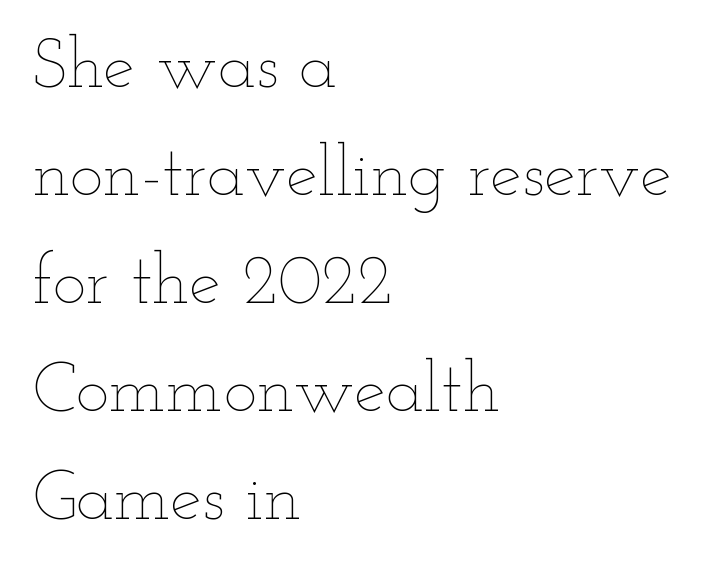
These lines are rendered in a variable-pitch font. The rendering uses a moderate line-height, typical for paragraphs. When letters stand straight like this, we call the style roman or upright. Does the copy run flush right? No — it runs flush left.
